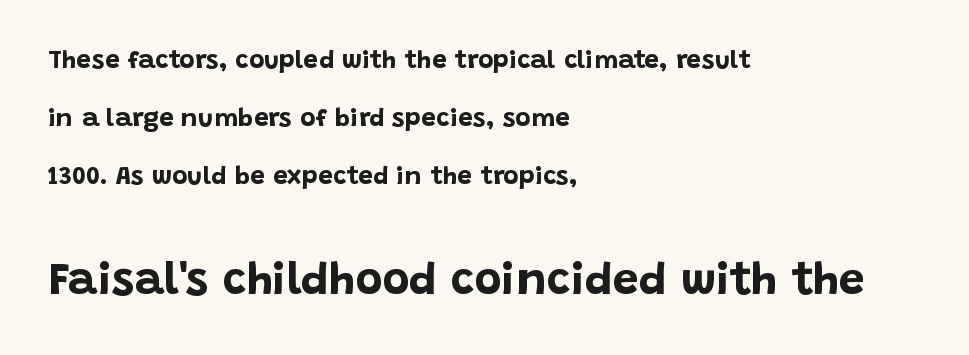
Q: Is the text bold? A: Yes.
Q: Is the text italic (slanted)? A: No, it is upright.
Q: Is the typeface a serif or a sans-serif typeface? A: Sans-serif.
Q: Is the text underlined? A: No.
Q: How is the paragraph aligned? A: Left-aligned.
Q: Is the spacing between letters normal or unusually wide? A: Normal.
Q: Is the spacing between lines tight, normal or loose? A: Loose.
Q: Which block of text is set in a larger size, the first (top) or the second (bottom)? A: The second (bottom) one.
Q: Width (condensed, normal, or wide)? A: Normal.
Q: Stroke contrast? A: Low.
Q: x-height? A: Large.
Q: Monospaced? A: No.
